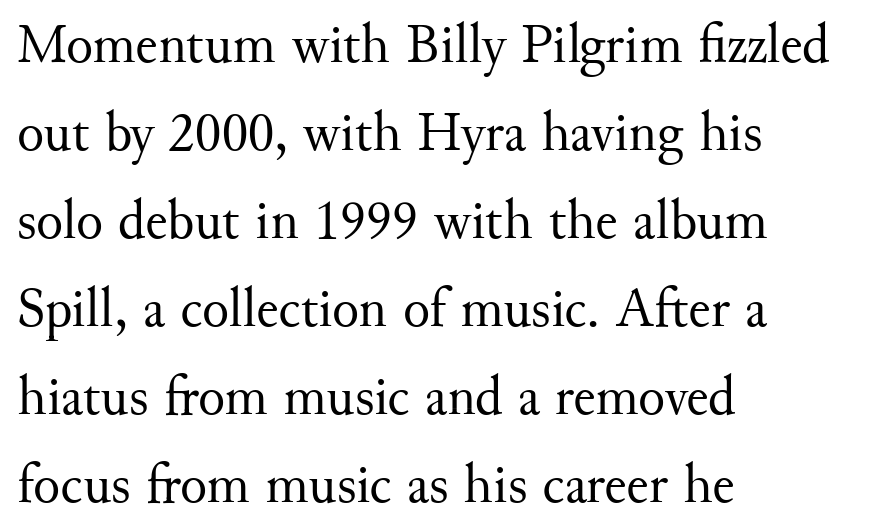
The passage is arranged the way most books set body copy — flush left. Is this a fixed-width face? No — the glyphs have proportional, varying widths. In terms of letterform style, serifs are clearly present. Does the leading feel generous? No, just average.
